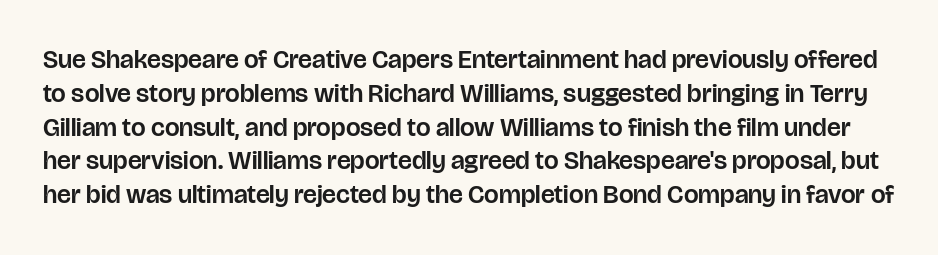
Q: Is the text italic (slanted)? A: No, it is upright.
Q: Is the text underlined? A: No.
Q: Is the spacing between letters normal or unusually wide? A: Normal.
Q: Is the spacing between lines tight, normal or loose? A: Normal.
